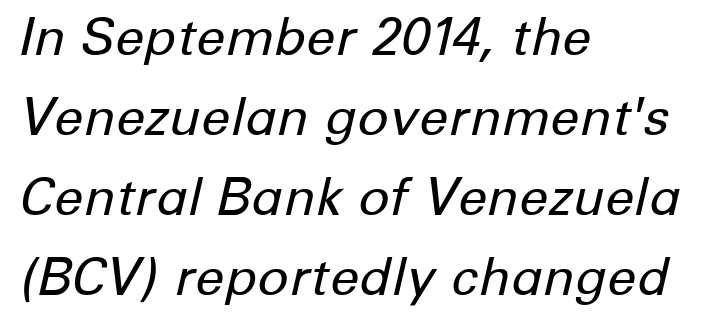
Q: Is the text bold? A: No.
Q: Is the text italic (slanted)? A: Yes, it leans right by about 12 degrees.
Q: Is the text underlined? A: No.
Q: How is the paragraph aligned? A: Left-aligned.
Q: Is the spacing between letters normal or unusually wide? A: Normal.
Q: Is the spacing between lines tight, normal or loose? A: Normal.
Q: Width (condensed, normal, or wide)? A: Normal.
Q: Stroke contrast? A: Low.
Q: x-height? A: Medium.
Q: Monospaced? A: No.
